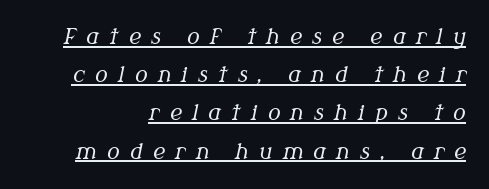
The image shows 21 px text type, italic (leaning right); set line spacing 1.82x, unusually wide letter spacing (+0.49 em), underlined.
